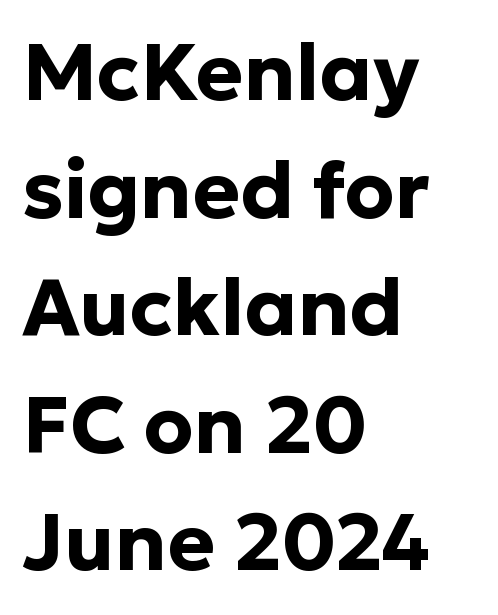
Q: Is the text bold? A: Yes.
Q: Is the text italic (slanted)? A: No, it is upright.
Q: Is the typeface a serif or a sans-serif typeface? A: Sans-serif.
Q: Is the text underlined? A: No.
Q: How is the paragraph aligned? A: Left-aligned.
Q: Is the spacing between letters normal or unusually wide? A: Normal.
Q: Is the spacing between lines tight, normal or loose? A: Normal.
Q: Width (condensed, normal, or wide)? A: Normal.
Q: Stroke contrast? A: Low.
Q: x-height? A: Medium.
Q: Monospaced? A: No.
